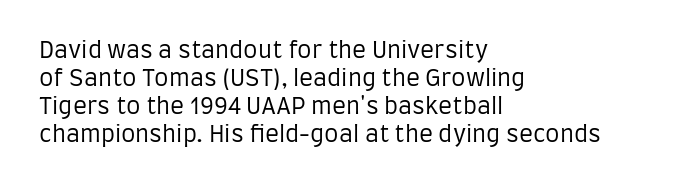
The image shows 23 px text type, upright; set left-aligned, line spacing 1.22x, normal letter spacing, not underlined.
